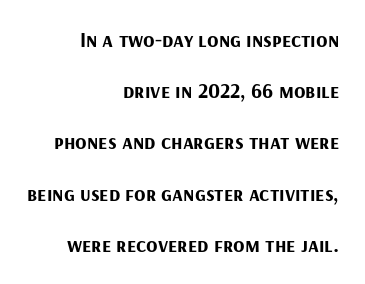
These lines stand farther apart than default settings would place them. Tracking here is standard; glyphs follow each other at the usual distance. Quick note: underline off. Leftover space on each line is placed entirely before the opening word. A roman cut, with each character standing at attention. The face used here has the dense, thick strokes of a bold.
